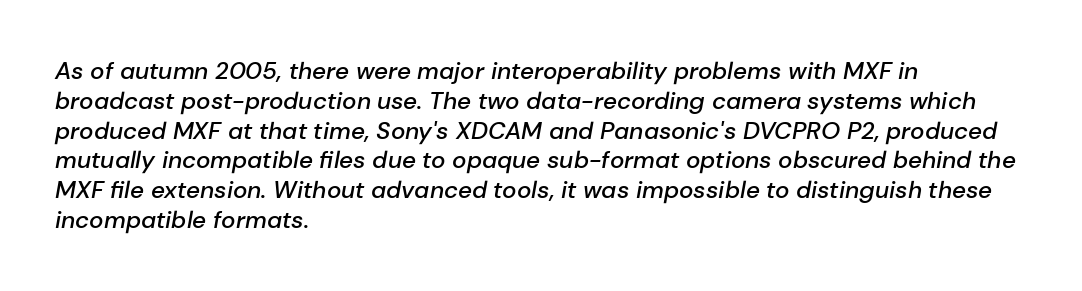
The image shows 24 px text type, italic (leaning right); set left-aligned, line spacing 1.24x, normal letter spacing, not underlined.
